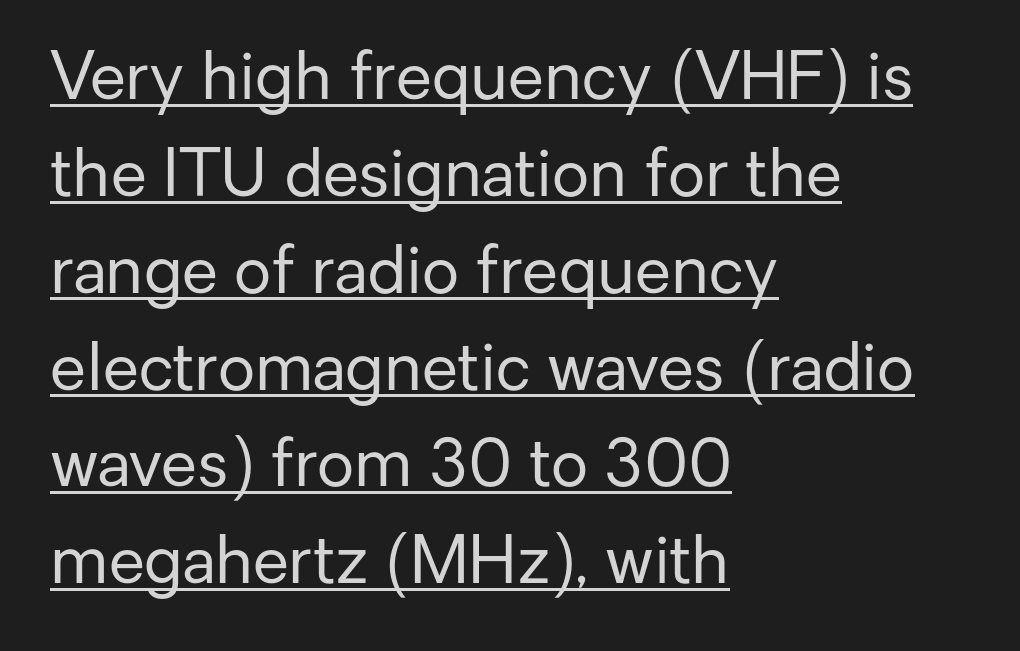
Q: Is the text bold? A: No.
Q: Is the text italic (slanted)? A: No, it is upright.
Q: Is the typeface a serif or a sans-serif typeface? A: Sans-serif.
Q: Is the text underlined? A: Yes.
Q: How is the paragraph aligned? A: Left-aligned.
Q: Is the spacing between letters normal or unusually wide? A: Normal.
Q: Is the spacing between lines tight, normal or loose? A: Normal.
Q: Width (condensed, normal, or wide)? A: Normal.
Q: Stroke contrast? A: Low.
Q: x-height? A: Medium.
Q: Monospaced? A: No.
